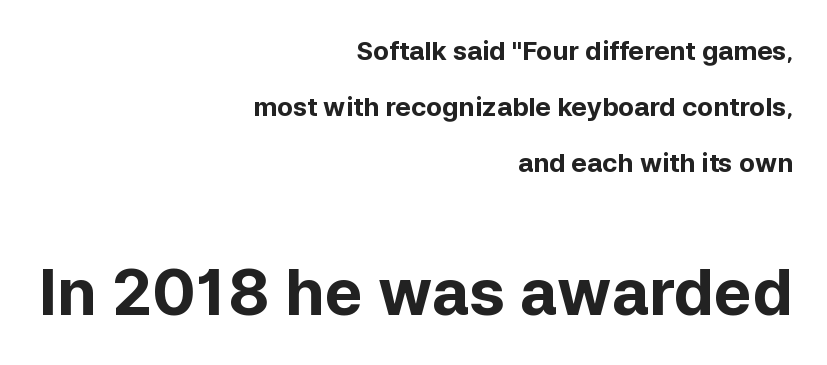
These lines stand farther apart than default settings would place them. The lines in this sample share a right terminus and differ only in where they begin. Spacing verdict: proportional, widths tailored to each character. Are there feet on the stems? There aren't — it's a sans. How heavy is the stroke? Heavy — this is a bold.
